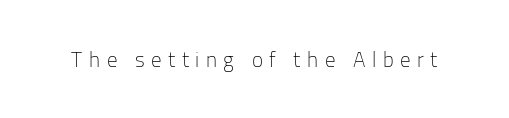
The image shows 21 px text type, upright; set unusually wide letter spacing (+0.31 em), not underlined.
